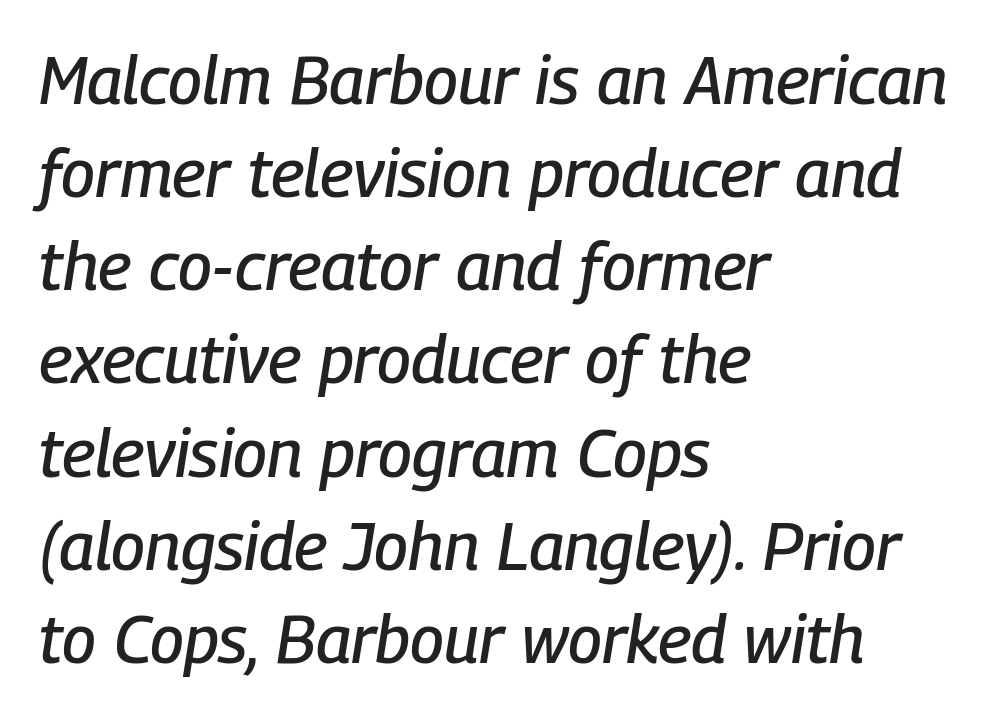
The image shows 67 px condensed type, italic (leaning right); set left-aligned, normal line spacing (1.39x), normal letter spacing, not underlined; low stroke contrast and a medium x-height.
